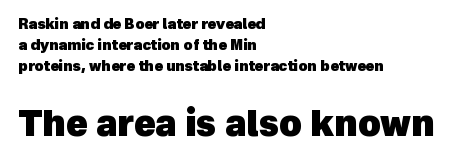
The image shows 35 px heavy sans-serif type; set left-aligned, normal line spacing (1.5x), normal letter spacing, not underlined; the second (bottom) block is 2.5x larger; a medium x-height.
